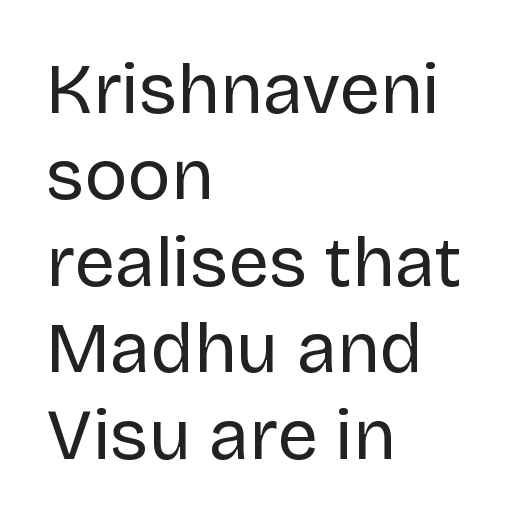
{"serif": "no", "italic": "no", "bold": "no", "weight": "regular", "width": "normal", "stroke_contrast": "low", "x_height": "large", "monospaced": "no", "underline": "no", "align": "left", "line_spacing_ratio": 1.2, "letter_spacing": "normal", "letter_spacing_em": 0.0, "glyph_px": 72}
